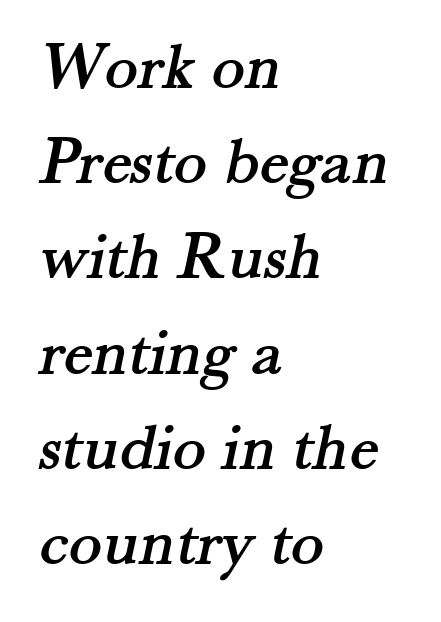
The rendering shows small feet on the letterforms — a serif design. The rag falls on the right side of this text block. Glance below the letters and you will spot only blank space. Leading matches the norm, producing a regular column.
